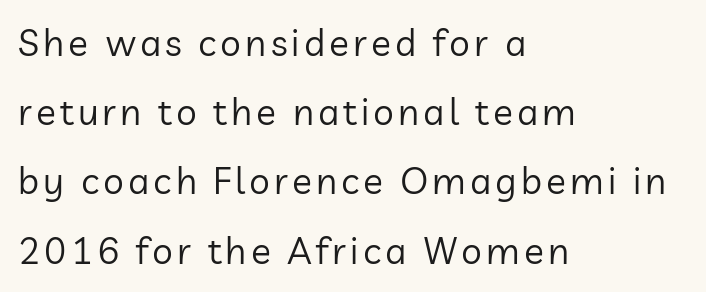
{"serif": "no", "italic": "no", "bold": "no", "weight": "regular", "width": "normal", "stroke_contrast": "low", "x_height": "medium", "monospaced": "no", "underline": "no", "align": "left", "line_spacing_ratio": 1.87, "glyph_px": 37}
